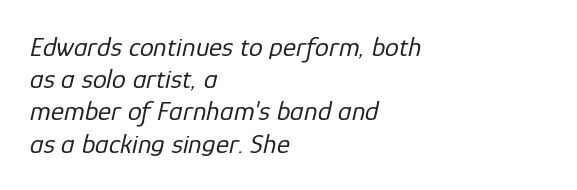
Do the characters align in a grid? No, the font is proportional. Slanted lettering throughout. Is this a heavy cut? Hardly; it is regular or lighter. Interline gaps are noticeably narrow in this sample. Characters follow at the spacing the type designer built in.
